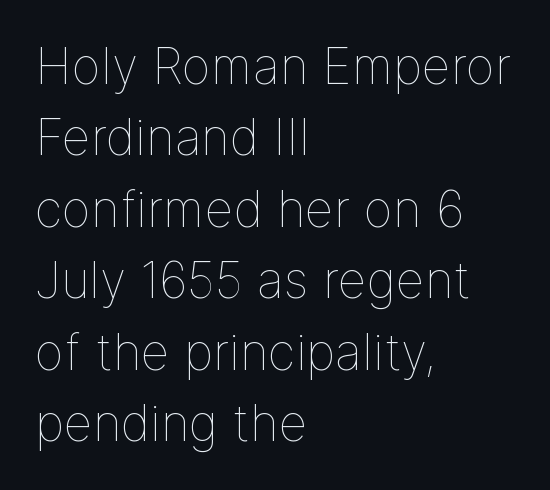
Q: Is the text bold? A: No.
Q: Is the text italic (slanted)? A: No, it is upright.
Q: Is the text underlined? A: No.
Q: How is the paragraph aligned? A: Left-aligned.
Q: Is the spacing between letters normal or unusually wide? A: Normal.
Q: Is the spacing between lines tight, normal or loose? A: Normal.
Q: Width (condensed, normal, or wide)? A: Normal.
Q: Stroke contrast? A: Low.
Q: x-height? A: Medium.
Q: Monospaced? A: No.
